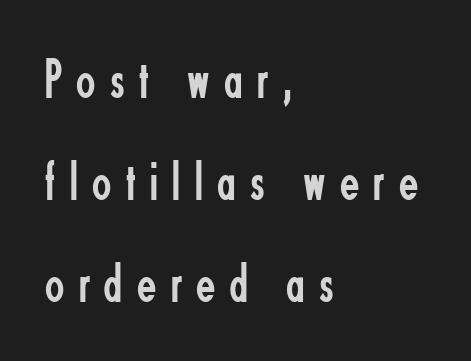
{"serif": "no", "italic": "no", "bold": "no", "weight": "regular", "width": "condensed", "stroke_contrast": "low", "x_height": "small", "monospaced": "no", "underline": "no", "align": "left", "line_spacing_ratio": 1.82, "letter_spacing": "wide", "letter_spacing_em": 0.26, "glyph_px": 56}
